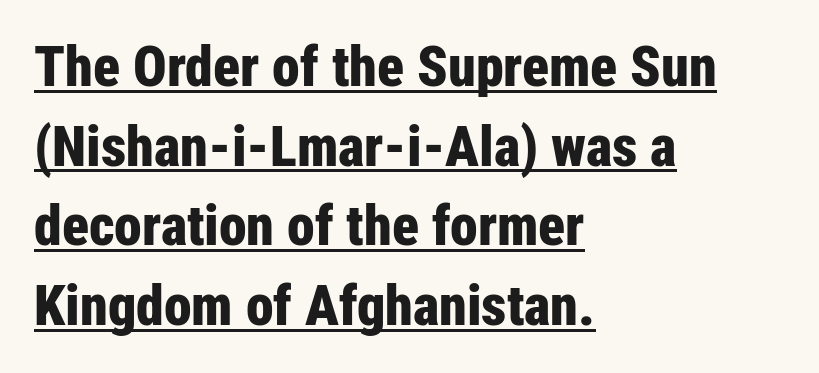
The image shows 56 px bold, condensed sans-serif type, upright; set left-aligned, normal line spacing (1.42x), normal letter spacing, underlined; low stroke contrast and a medium x-height.
